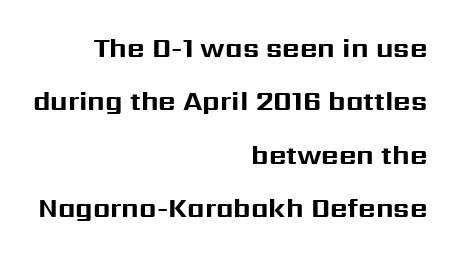
{"italic": "no", "bold": "yes", "underline": "no", "align": "right", "line_spacing": "loose", "line_spacing_ratio": 1.98, "letter_spacing": "normal", "letter_spacing_em": 0.0, "glyph_px": 27}
